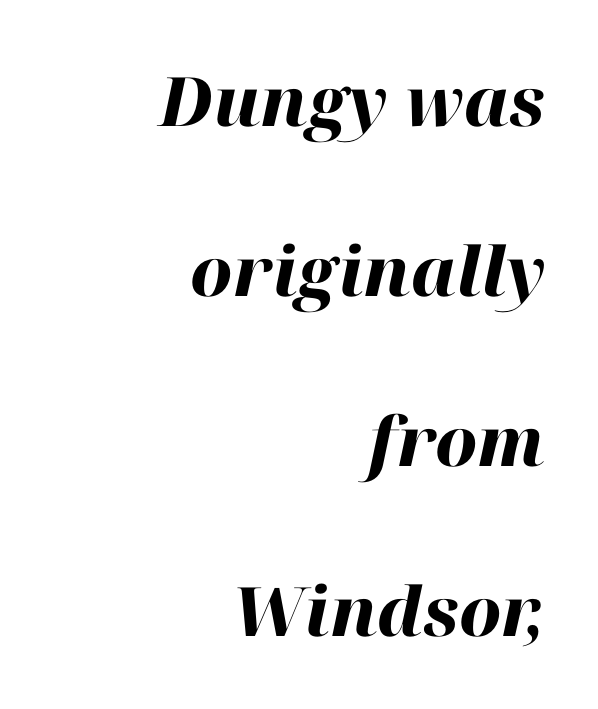
The image shows 68 px heavy type, italic (leaning right); set right-aligned, loose line spacing (2.5x), normal letter spacing, not underlined; high stroke contrast and a medium x-height.
